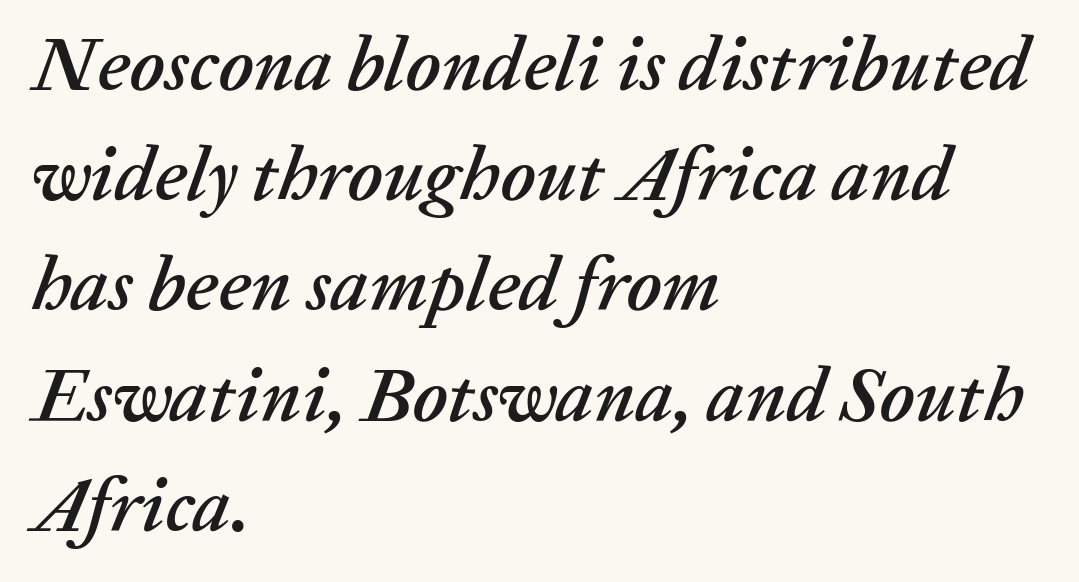
The rendering applies a slant to the glyphs. In terms of leading, this rendering sits right in the middle. Typeset ragged right — the left edge is the straight one. Looks like regular typesetting: each glyph gets only the width it needs. Caption: standard tracking, unaltered. Words float on clear page, feet unadorned.
